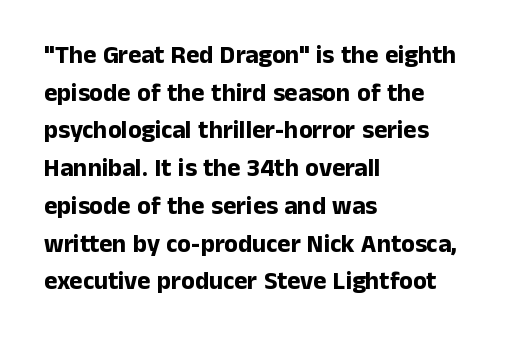
The image shows 25 px bold type, upright; set left-aligned, normal line spacing (1.51x), normal letter spacing, not underlined.
